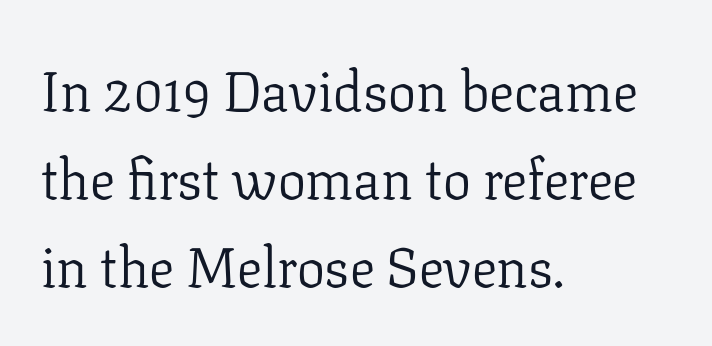
The typesetter chose a ragged-right arrangement here. Notice how the stems are strictly vertical — no italics here. Just letters on the line, the space beneath them empty. Spacing verdict: proportional, widths tailored to each character.
